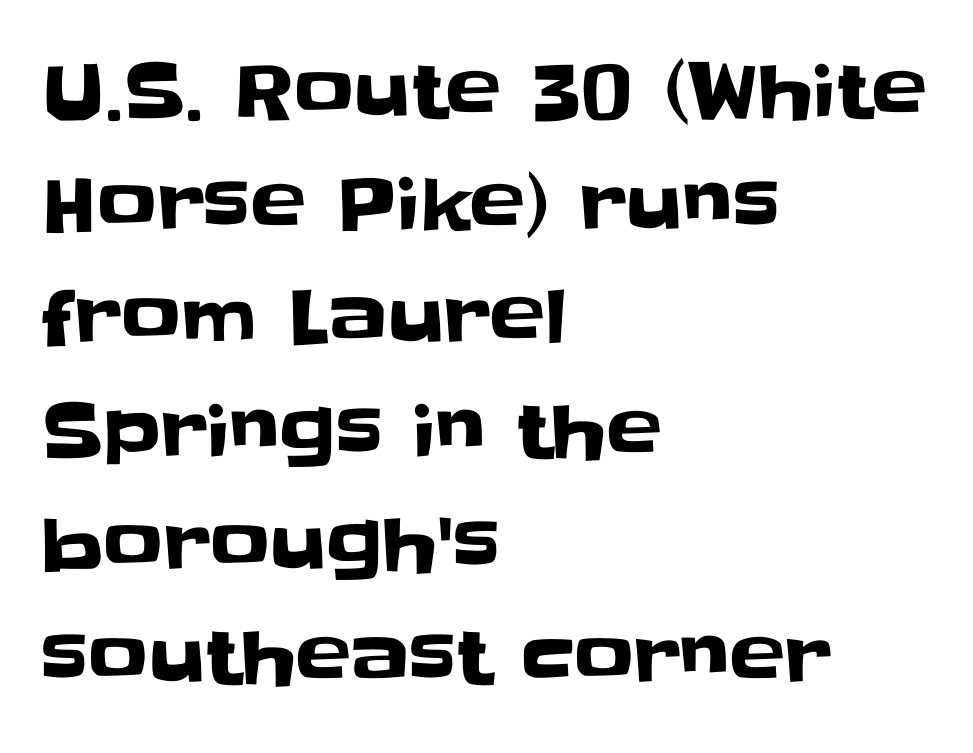
The image shows 74 px sans-serif type, upright; set left-aligned, normal line spacing (1.53x), normal letter spacing, not underlined; low stroke contrast and a large x-height.
